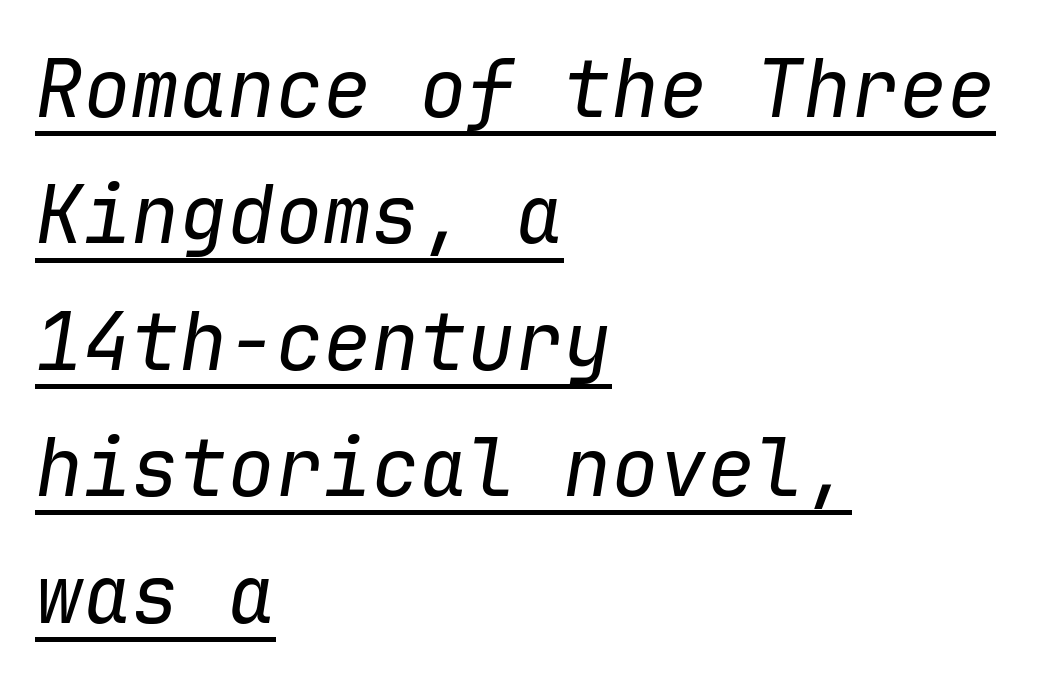
In terms of posture, this sample is oblique. Each word holds together tightly as a unit, with standard inter-letter gaps. Underlined type. Summary of vertical rhythm: regular, with standard interline spacing.
